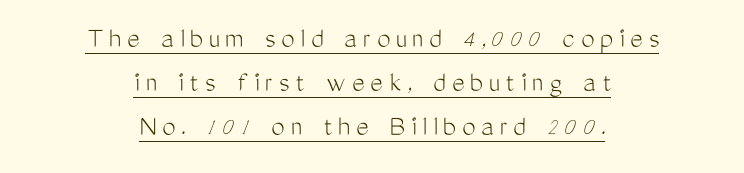
The image shows 30 px light, condensed sans-serif type, upright; set centered, normal line spacing (1.46x), underlined; medium stroke contrast and a medium x-height.
